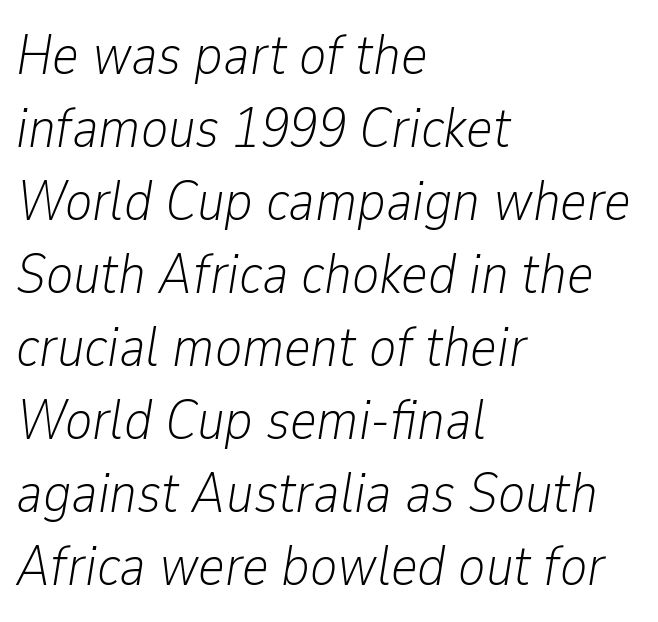
The image shows 57 px light, condensed type, italic (leaning right); set left-aligned, normal line spacing (1.28x), normal letter spacing, not underlined; low stroke contrast and a medium x-height.
